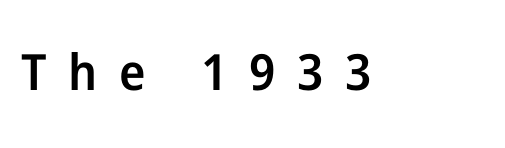
{"serif": "no", "italic": "no", "bold": "semi", "weight": "semibold", "width": "normal", "stroke_contrast": "low", "x_height": "medium", "monospaced": "no", "underline": "no", "letter_spacing": "wide", "letter_spacing_em": 0.43, "glyph_px": 50}
